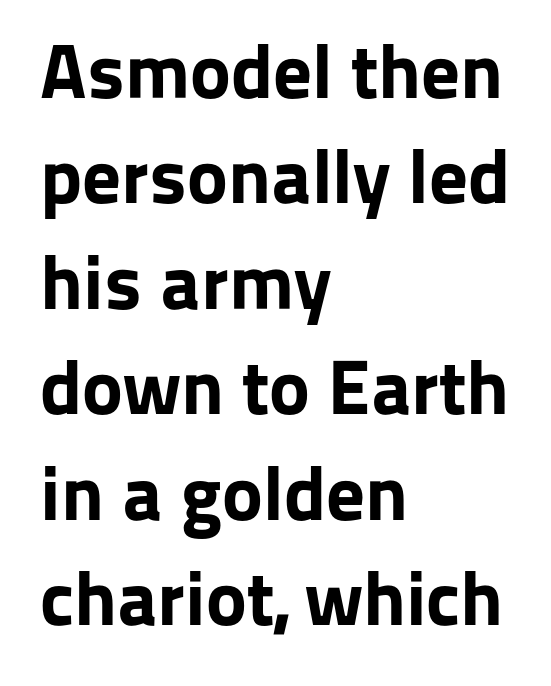
{"serif": "no", "italic": "no", "bold": "yes", "weight": "bold", "width": "normal", "stroke_contrast": "low", "x_height": "medium", "monospaced": "no", "underline": "no", "align": "left", "line_spacing": "normal", "line_spacing_ratio": 1.37, "letter_spacing": "normal", "letter_spacing_em": 0.0, "glyph_px": 77}
